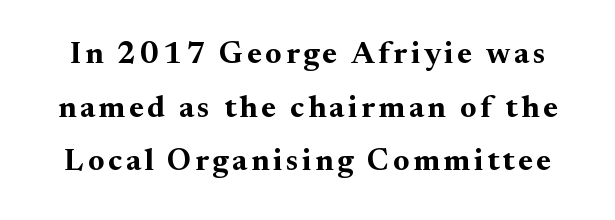
Q: Is the text bold? A: Yes.
Q: Is the text italic (slanted)? A: No, it is upright.
Q: Is the typeface a serif or a sans-serif typeface? A: Serif.
Q: Is the text underlined? A: No.
Q: Width (condensed, normal, or wide)? A: Normal.
Q: Stroke contrast? A: Medium.
Q: x-height? A: Small.
Q: Monospaced? A: No.
